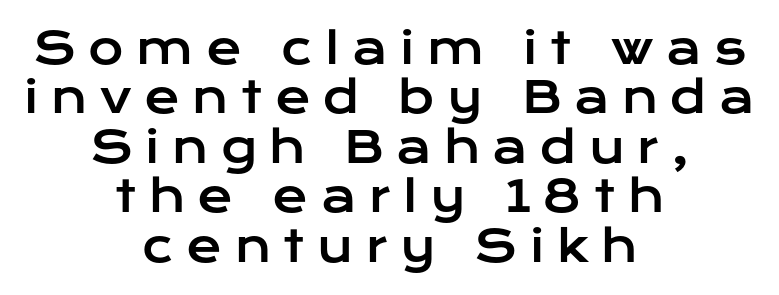
Q: Is the text italic (slanted)? A: No, it is upright.
Q: Is the typeface a serif or a sans-serif typeface? A: Sans-serif.
Q: Is the text underlined? A: No.
Q: How is the paragraph aligned? A: Centered.
Q: Is the spacing between letters normal or unusually wide? A: Unusually wide.
Q: Is the spacing between lines tight, normal or loose? A: Tight.
Q: Width (condensed, normal, or wide)? A: Wide.
Q: Stroke contrast? A: Low.
Q: x-height? A: Medium.
Q: Monospaced? A: No.
